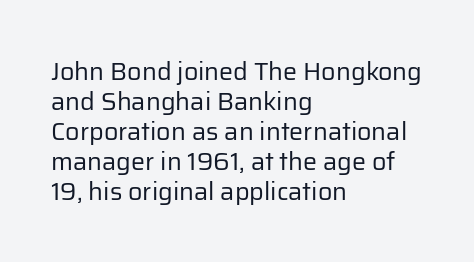
Q: Is the text bold? A: No.
Q: Is the text italic (slanted)? A: No, it is upright.
Q: Is the text underlined? A: No.
Q: How is the paragraph aligned? A: Left-aligned.
Q: Is the spacing between letters normal or unusually wide? A: Normal.
